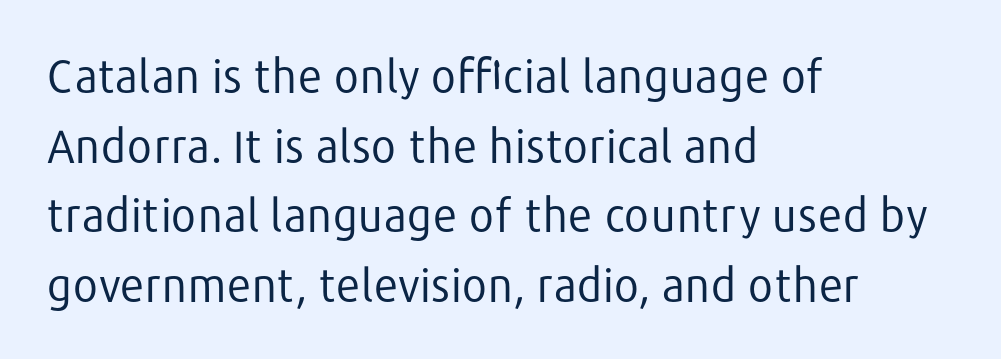
Q: Is the text bold? A: No.
Q: Is the text italic (slanted)? A: No, it is upright.
Q: Is the typeface a serif or a sans-serif typeface? A: Sans-serif.
Q: Is the text underlined? A: No.
Q: How is the paragraph aligned? A: Left-aligned.
Q: Is the spacing between letters normal or unusually wide? A: Normal.
Q: Is the spacing between lines tight, normal or loose? A: Normal.
Q: Width (condensed, normal, or wide)? A: Normal.
Q: Stroke contrast? A: Low.
Q: x-height? A: Medium.
Q: Monospaced? A: No.
